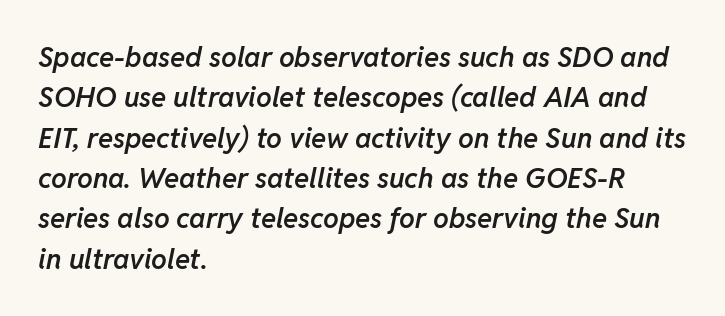
You could not count columns in this text — the font is proportionally spaced. Tracking value appears to be zero — textbook default spacing. Vertical spacing — default. On the weight axis this lands at semibold, roughly 600.
